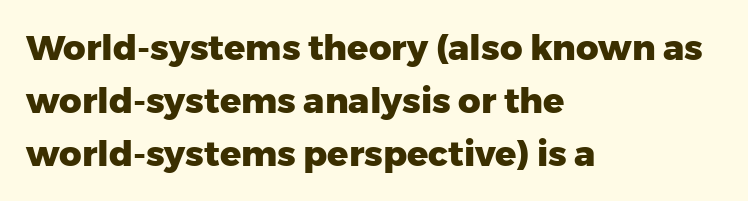
Q: Is the text bold? A: Yes.
Q: Is the text italic (slanted)? A: No, it is upright.
Q: Is the typeface a serif or a sans-serif typeface? A: Sans-serif.
Q: Is the text underlined? A: No.
Q: How is the paragraph aligned? A: Left-aligned.
Q: Is the spacing between letters normal or unusually wide? A: Normal.
Q: Is the spacing between lines tight, normal or loose? A: Normal.
Q: Width (condensed, normal, or wide)? A: Normal.
Q: Stroke contrast? A: Low.
Q: x-height? A: Medium.
Q: Monospaced? A: No.
